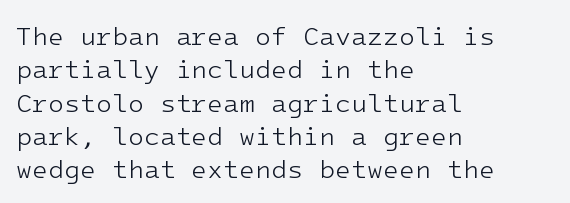
{"italic": "no", "bold": "no", "underline": "no", "align": "left", "line_spacing": "normal", "line_spacing_ratio": 1.28, "letter_spacing": "normal", "letter_spacing_em": 0.0, "glyph_px": 26}
